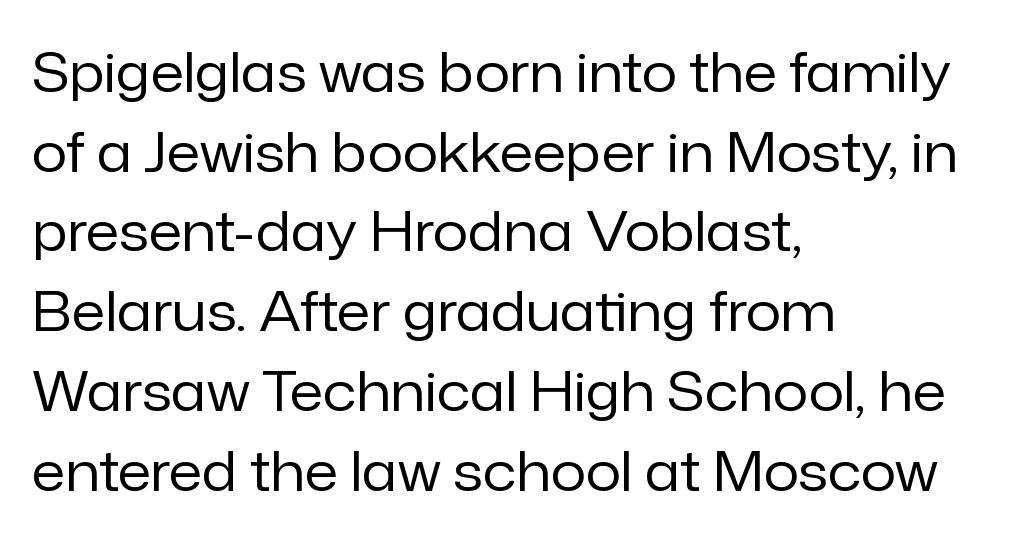
The image shows 55 px regular-weight sans-serif type, upright; set left-aligned, normal line spacing (1.45x), normal letter spacing, not underlined; low stroke contrast and a medium x-height.
